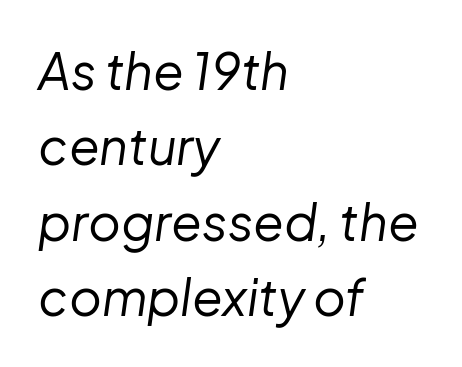
Q: Is the text bold? A: No.
Q: Is the text italic (slanted)? A: Yes, it leans right by about 8 degrees.
Q: Is the text underlined? A: No.
Q: How is the paragraph aligned? A: Left-aligned.
Q: Is the spacing between letters normal or unusually wide? A: Normal.
Q: Is the spacing between lines tight, normal or loose? A: Normal.
Q: Width (condensed, normal, or wide)? A: Normal.
Q: Stroke contrast? A: Low.
Q: x-height? A: Medium.
Q: Monospaced? A: No.
